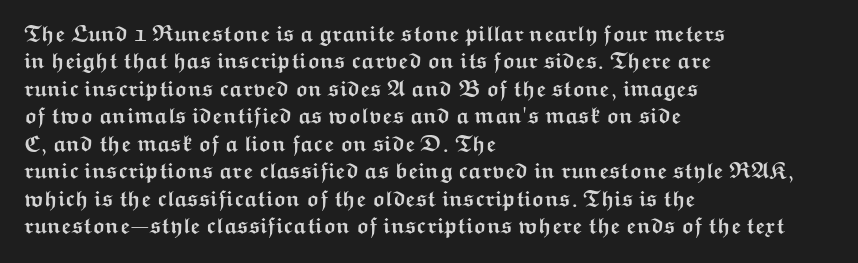
Q: Is the text bold? A: Yes.
Q: Is the text italic (slanted)? A: No, it is upright.
Q: Is the text underlined? A: No.
Q: How is the paragraph aligned? A: Left-aligned.
Q: Is the spacing between letters normal or unusually wide? A: Normal.
Q: Is the spacing between lines tight, normal or loose? A: Normal.
